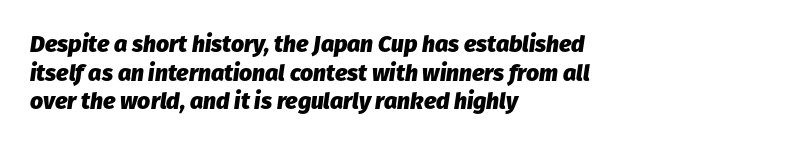
Q: Is the text bold? A: Yes.
Q: Is the text italic (slanted)? A: Yes, it leans right by about 8 degrees.
Q: Is the text underlined? A: No.
Q: How is the paragraph aligned? A: Left-aligned.
Q: Is the spacing between letters normal or unusually wide? A: Normal.
Q: Is the spacing between lines tight, normal or loose? A: Normal.
